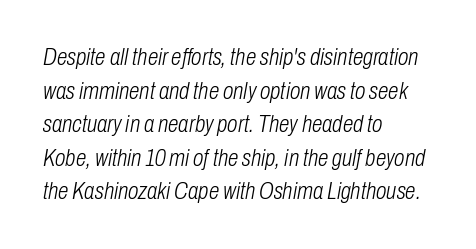
{"italic": "yes", "lean": "right", "slant_degrees": 10, "bold": "no", "underline": "no", "align": "left", "line_spacing": "normal", "line_spacing_ratio": 1.4, "letter_spacing": "normal", "letter_spacing_em": 0.0, "glyph_px": 24}
